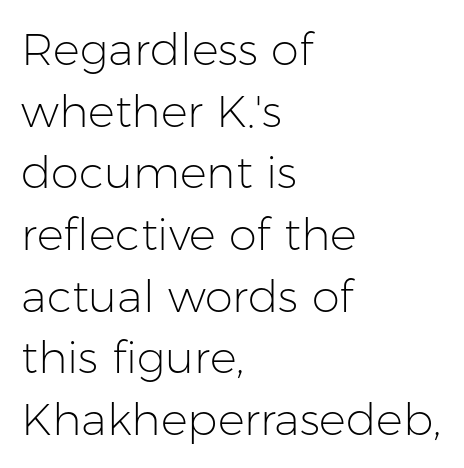
Q: Is the text bold? A: No.
Q: Is the text italic (slanted)? A: No, it is upright.
Q: Is the typeface a serif or a sans-serif typeface? A: Sans-serif.
Q: Is the text underlined? A: No.
Q: How is the paragraph aligned? A: Left-aligned.
Q: Is the spacing between letters normal or unusually wide? A: Normal.
Q: Is the spacing between lines tight, normal or loose? A: Normal.
Q: Width (condensed, normal, or wide)? A: Normal.
Q: Stroke contrast? A: Low.
Q: x-height? A: Medium.
Q: Monospaced? A: No.
